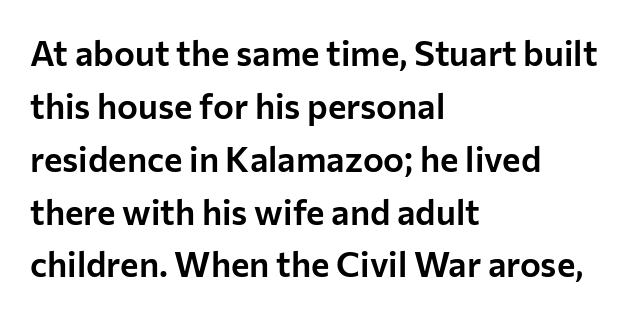
{"serif": "no", "italic": "no", "width": "normal", "stroke_contrast": "low", "x_height": "medium", "monospaced": "no", "underline": "no", "align": "left", "line_spacing": "normal", "line_spacing_ratio": 1.51, "letter_spacing": "normal", "letter_spacing_em": 0.0, "glyph_px": 35}
